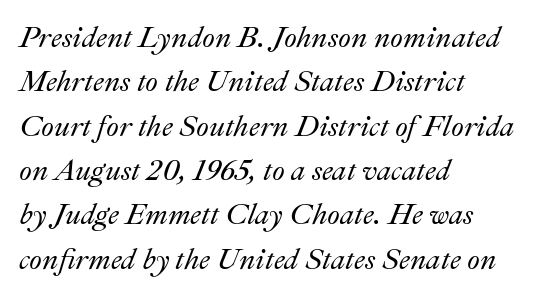
The image shows 29 px text type, italic (leaning right); set left-aligned, normal line spacing (1.53x), normal letter spacing, not underlined; medium stroke contrast and a small x-height.
